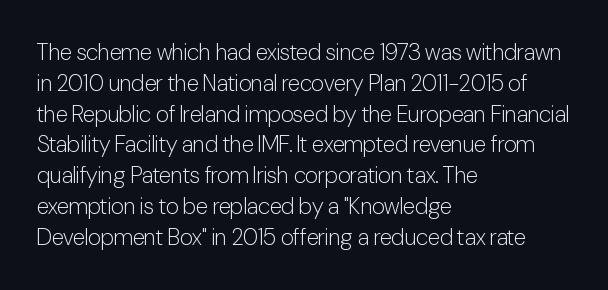
Q: Is the text bold? A: No.
Q: Is the text italic (slanted)? A: No, it is upright.
Q: Is the text underlined? A: No.
Q: How is the paragraph aligned? A: Left-aligned.
Q: Is the spacing between letters normal or unusually wide? A: Normal.
Q: Is the spacing between lines tight, normal or loose? A: Normal.
